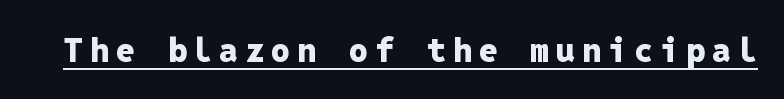
Here the designer chose a console-style face with uniform glyph widths. A typesetter would label this face a sans. The rendering uses the underline text-decoration. This sample uses an upright cut, with every glyph sitting square on the baseline.
